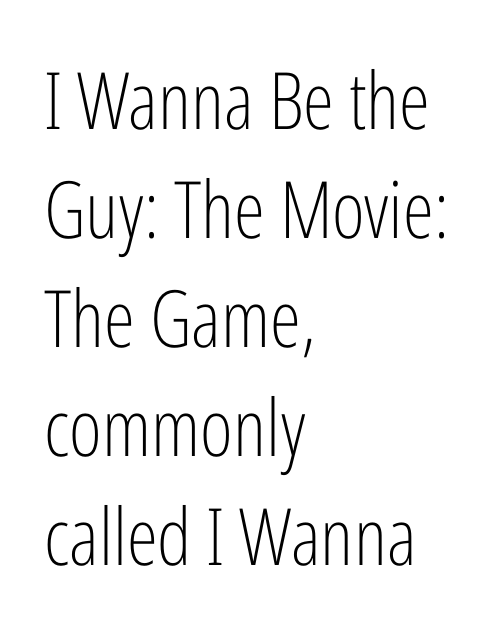
{"serif": "no", "italic": "no", "bold": "no", "weight": "light", "width": "condensed", "stroke_contrast": "low", "x_height": "medium", "monospaced": "no", "underline": "no", "align": "left", "line_spacing": "normal", "line_spacing_ratio": 1.38, "letter_spacing": "normal", "letter_spacing_em": 0.0, "glyph_px": 79}
